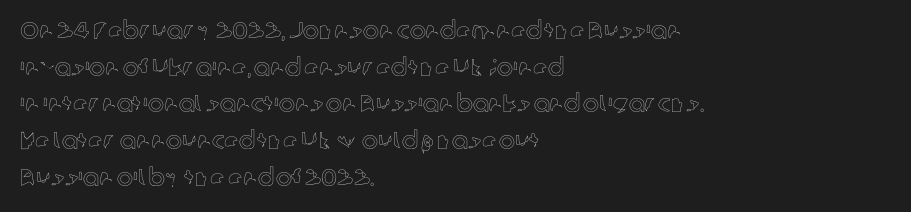
Unlike italic type, these characters show no tilt at all. Glyph-to-glyph distance matches everyday printed text. The line-height multiplier appears to be the usual default. The rag falls on the right side of this text block.
